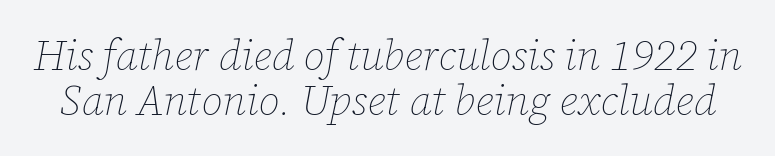
{"italic": "yes", "lean": "right", "slant_degrees": 12, "bold": "no", "weight": "thin", "width": "normal", "stroke_contrast": "low", "x_height": "medium", "monospaced": "no", "underline": "no", "line_spacing": "tight", "line_spacing_ratio": 1.06, "letter_spacing": "normal", "letter_spacing_em": 0.0, "glyph_px": 42}
